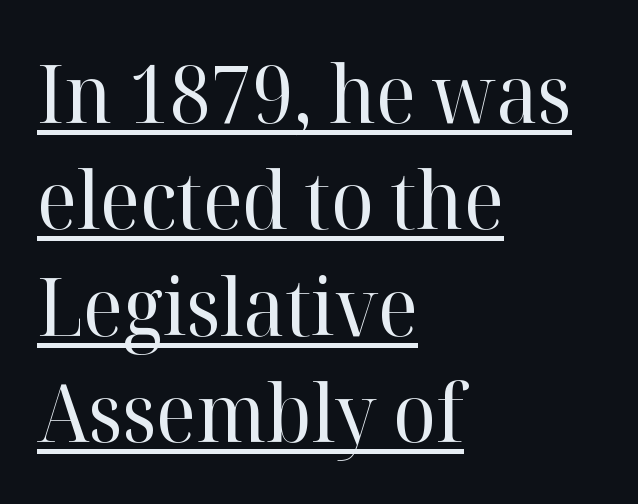
Q: Is the text bold? A: No.
Q: Is the text italic (slanted)? A: No, it is upright.
Q: Is the typeface a serif or a sans-serif typeface? A: Serif.
Q: Is the text underlined? A: Yes.
Q: How is the paragraph aligned? A: Left-aligned.
Q: Is the spacing between letters normal or unusually wide? A: Normal.
Q: Is the spacing between lines tight, normal or loose? A: Normal.
Q: Width (condensed, normal, or wide)? A: Normal.
Q: Stroke contrast? A: High.
Q: x-height? A: Medium.
Q: Monospaced? A: No.
